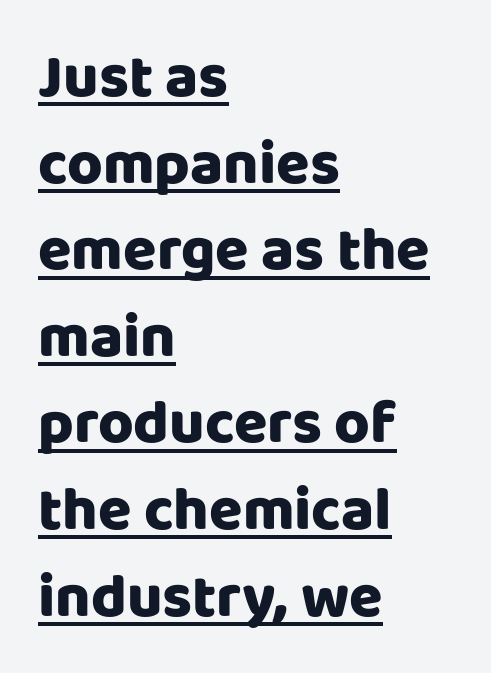
{"serif": "no", "italic": "no", "width": "normal", "stroke_contrast": "low", "x_height": "large", "monospaced": "no", "underline": "yes", "align": "left", "line_spacing": "normal", "line_spacing_ratio": 1.42, "letter_spacing": "normal", "letter_spacing_em": 0.0, "glyph_px": 61}
